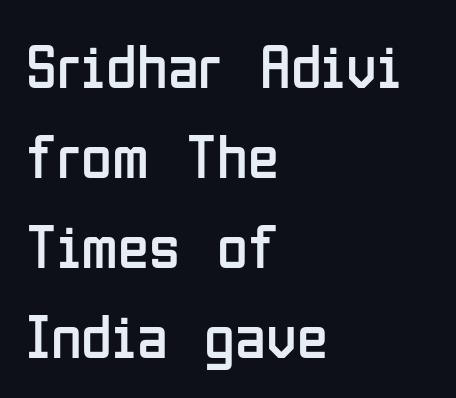
The font's upright variant was chosen for this text. The baseline area is clear. Students, observe: this is what conventionally led text looks like. Is the stroke heavy? The answer is a plain regular-or-lighter. Proportional: the letters do not fall into vertical columns. Are there feet on the stems? There aren't — it's a sans.
